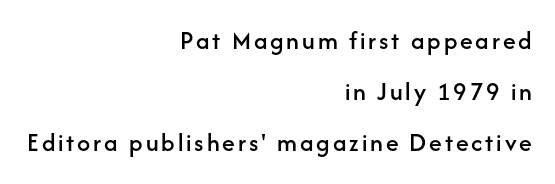
In CSS terms this would be text-align: right. The string is rendered with underlining switched off. Ordinary non-slanted type is in use. You could fit nearly another row in the gap between these rows.
